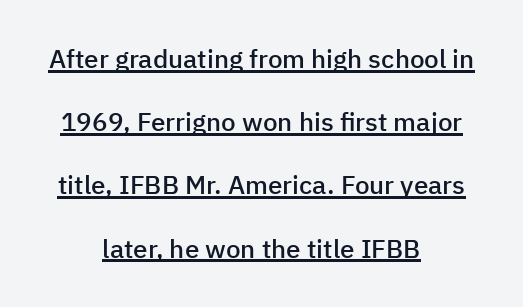
{"italic": "no", "bold": "semi", "underline": "yes", "align": "center", "line_spacing": "loose", "line_spacing_ratio": 2.43, "letter_spacing": "normal", "letter_spacing_em": 0.0, "glyph_px": 26}
